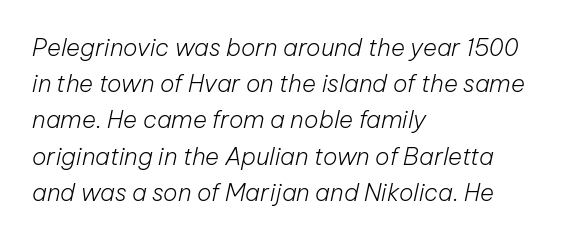
The lettering tilts uniformly, giving the passage an italic look. The rows are spaced the way most documents space them. Stem width sits at or under what a default text font uses. Each row of text sits above clean, open space. You could call the tracking neutral — neither tight nor loose.
